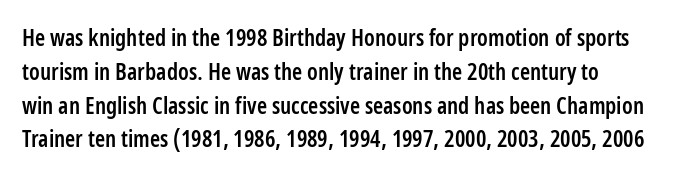
Q: Is the text bold? A: Semi-bold.
Q: Is the text italic (slanted)? A: No, it is upright.
Q: Is the text underlined? A: No.
Q: How is the paragraph aligned? A: Left-aligned.
Q: Is the spacing between letters normal or unusually wide? A: Normal.
Q: Is the spacing between lines tight, normal or loose? A: Normal.
